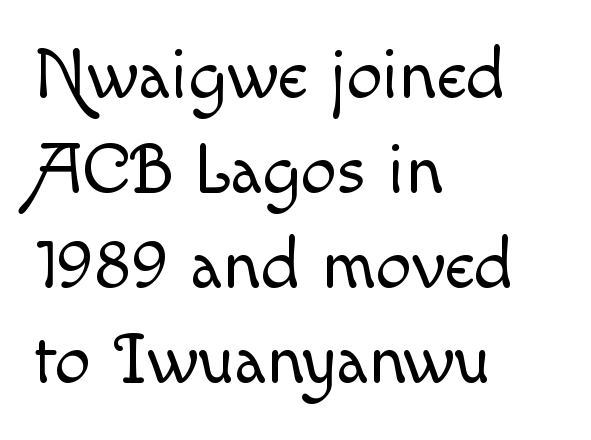
Is the stroke heavy? The answer is a plain regular-or-lighter. A typesetter would call this zero additional tracking. Designer's note — italics off, roman on. Honestly, there is no underline to notice here at all. The passage shown is typed in a proportional face where columns would drift. Does the leading feel generous? No, just average.
